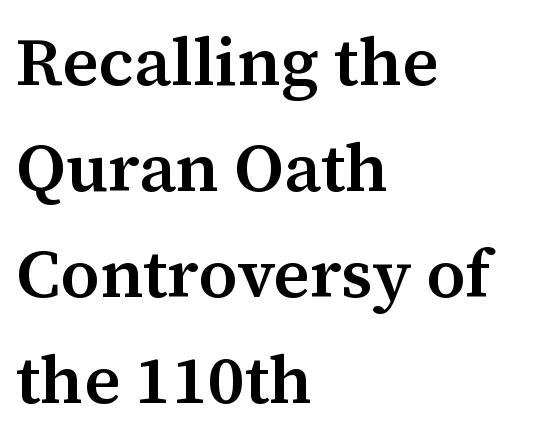
The image shows 68 px semibold serif type, upright; set left-aligned, normal line spacing (1.56x), normal letter spacing, not underlined; medium stroke contrast and a medium x-height.
